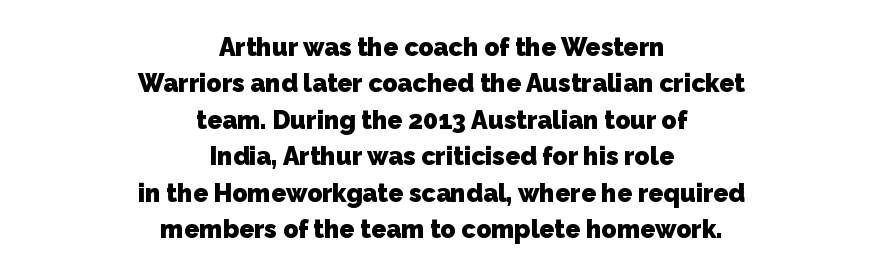
{"bold": "yes", "underline": "no", "align": "center", "line_spacing": "normal", "line_spacing_ratio": 1.46, "letter_spacing": "normal", "letter_spacing_em": 0.0, "glyph_px": 25}
